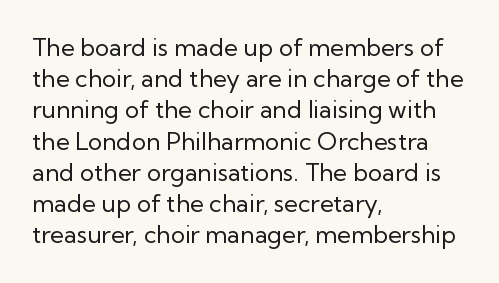
The ragged edge is on the right, which tells us the setting is flush left. The passage shown is not underscored anywhere. These lines were composed using upright roman letters. This sample uses plain, unmodified letter spacing. Reading down the column, the eye jumps a familiar distance to each next line.
